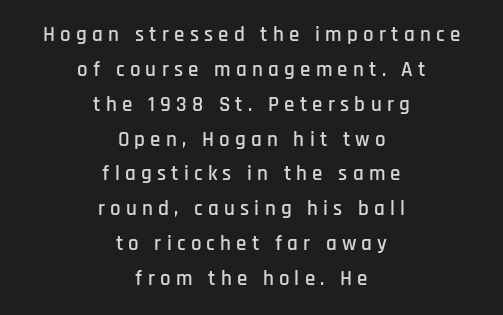
The image shows 21 px text type, upright; set centered, normal line spacing (1.66x), unusually wide letter spacing (+0.25 em), not underlined.
